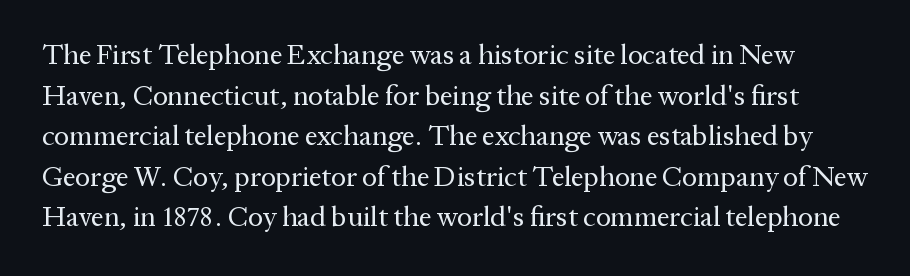
{"serif": "yes", "italic": "no", "bold": "no", "weight": "regular", "width": "normal", "stroke_contrast": "medium", "x_height": "medium", "monospaced": "no", "underline": "no", "line_spacing": "normal", "line_spacing_ratio": 1.45, "letter_spacing": "normal", "letter_spacing_em": 0.0, "glyph_px": 28}
